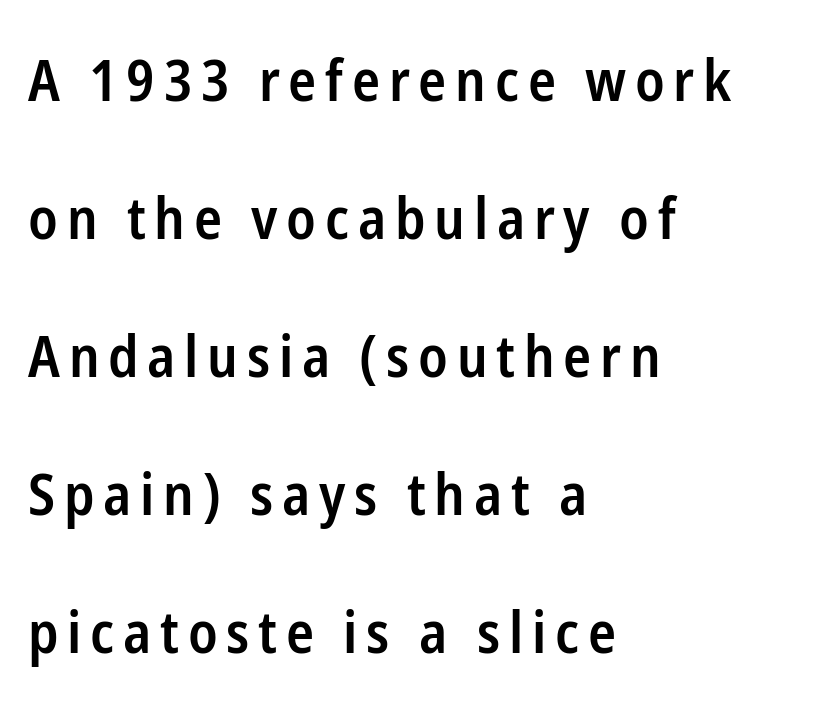
The image shows 58 px semibold, condensed sans-serif type, upright; set left-aligned, loose line spacing (2.38x), not underlined; low stroke contrast and a medium x-height.
